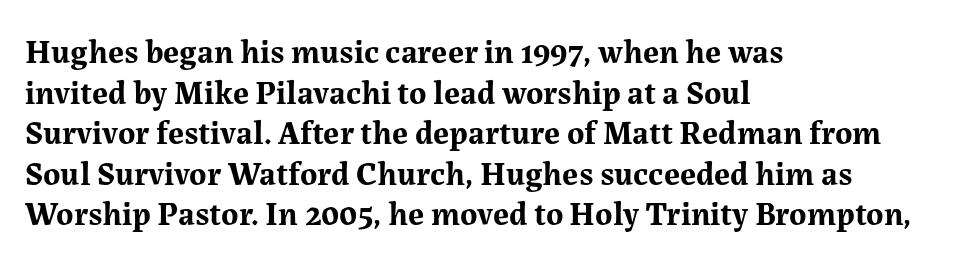
Q: Is the text bold? A: Yes.
Q: Is the text italic (slanted)? A: No, it is upright.
Q: Is the typeface a serif or a sans-serif typeface? A: Serif.
Q: Is the text underlined? A: No.
Q: How is the paragraph aligned? A: Left-aligned.
Q: Is the spacing between letters normal or unusually wide? A: Normal.
Q: Width (condensed, normal, or wide)? A: Normal.
Q: Stroke contrast? A: Medium.
Q: x-height? A: Medium.
Q: Monospaced? A: No.
